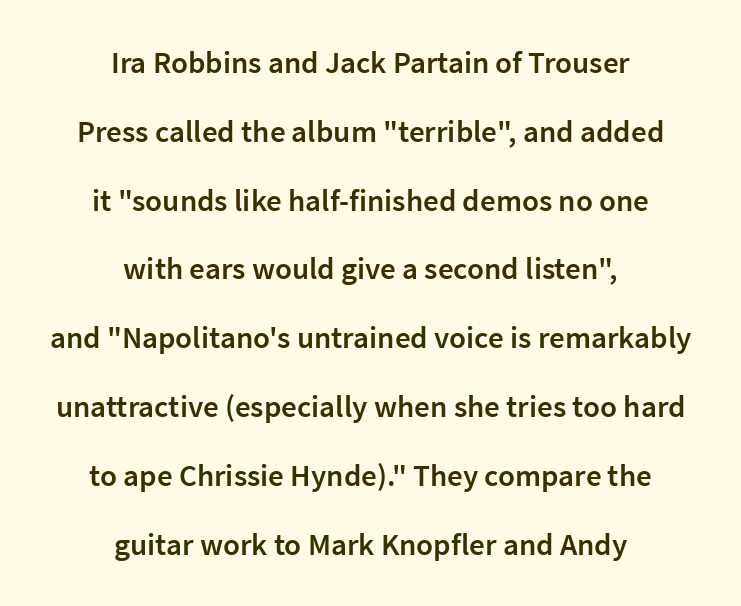
{"serif": "no", "italic": "no", "bold": "semi", "weight": "semibold", "width": "normal", "stroke_contrast": "low", "x_height": "medium", "monospaced": "no", "underline": "no", "align": "center", "line_spacing": "loose", "line_spacing_ratio": 2.22, "letter_spacing": "normal", "letter_spacing_em": 0.0, "glyph_px": 31}
